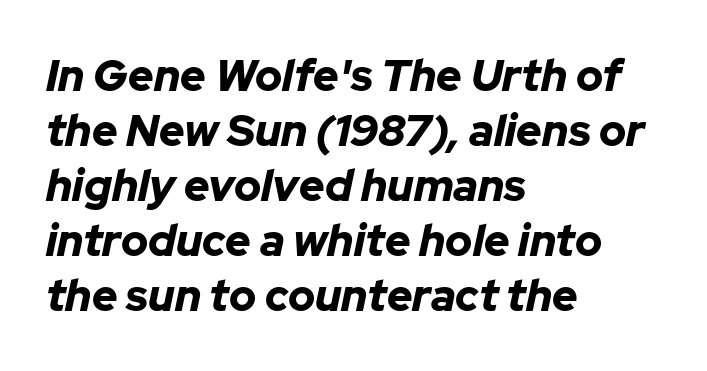
The image shows 44 px bold type, italic (leaning right); set left-aligned, normal line spacing (1.25x), normal letter spacing, not underlined; low stroke contrast and a medium x-height.
